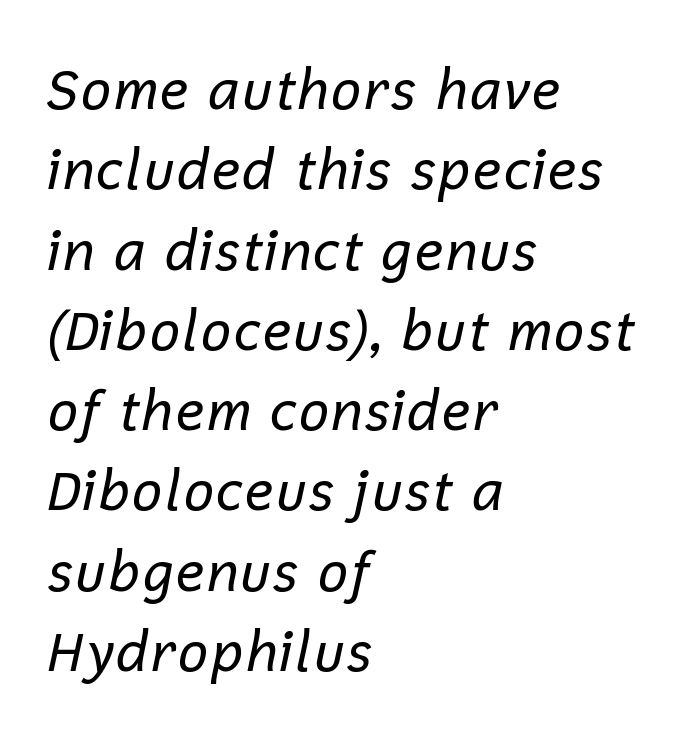
The image shows 55 px regular-weight type, italic (leaning right); set left-aligned, normal line spacing (1.46x), normal letter spacing, not underlined; low stroke contrast and a medium x-height.
